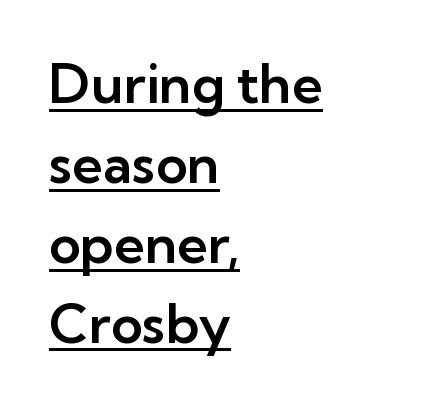
The image shows 54 px sans-serif type, upright; set left-aligned, normal line spacing (1.48x), normal letter spacing, underlined; low stroke contrast and a medium x-height.
